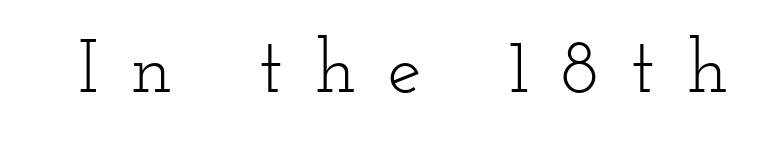
The image shows 76 px light, wide serif type, upright; set unusually wide letter spacing (+0.42 em), not underlined; low stroke contrast and a small x-height.
